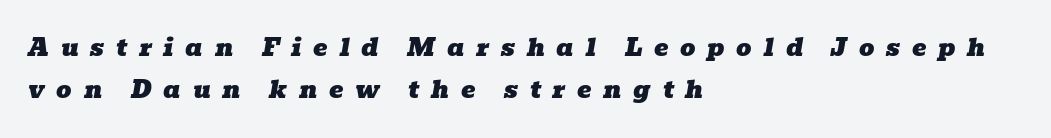
The image shows 24 px text type, italic (leaning right); set left-aligned, line spacing 1.77x, unusually wide letter spacing (+0.49 em), not underlined.
